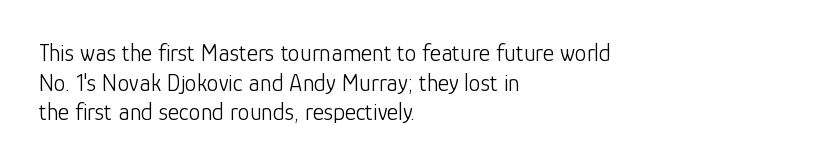
The image shows 24 px text type, upright; set left-aligned, line spacing 1.23x, normal letter spacing, not underlined.
